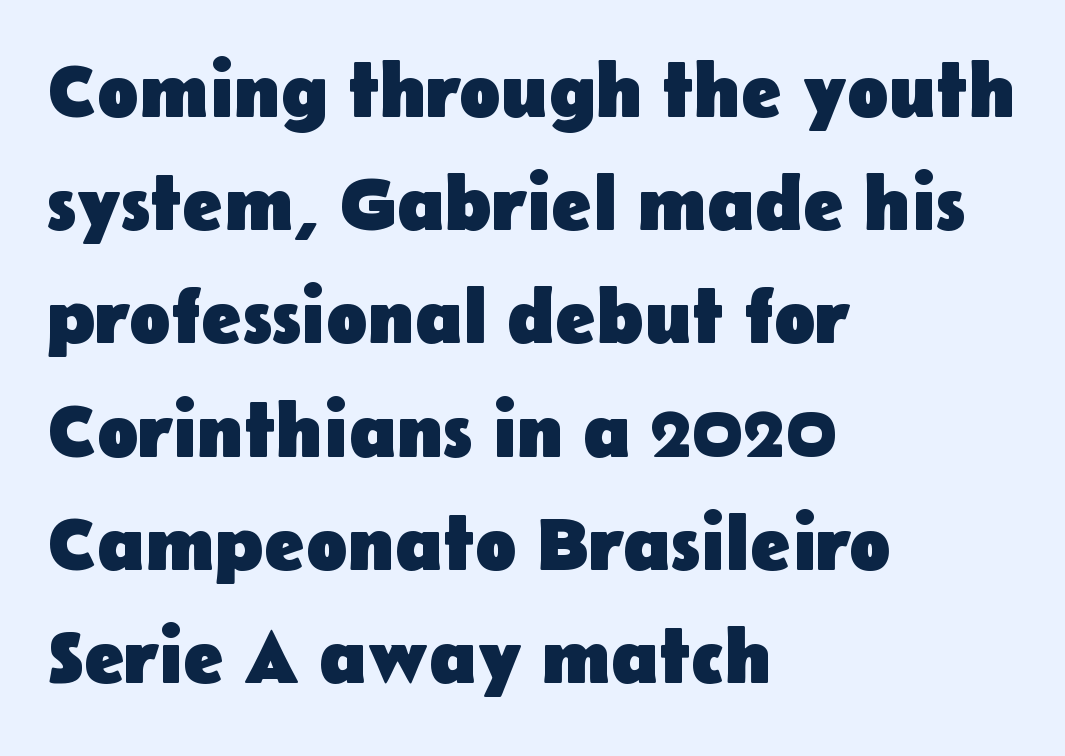
{"serif": "no", "italic": "no", "bold": "yes", "weight": "heavy", "width": "normal", "stroke_contrast": "low", "x_height": "medium", "monospaced": "no", "underline": "no", "align": "left", "line_spacing": "normal", "line_spacing_ratio": 1.47, "letter_spacing": "normal", "letter_spacing_em": 0.0, "glyph_px": 77}
